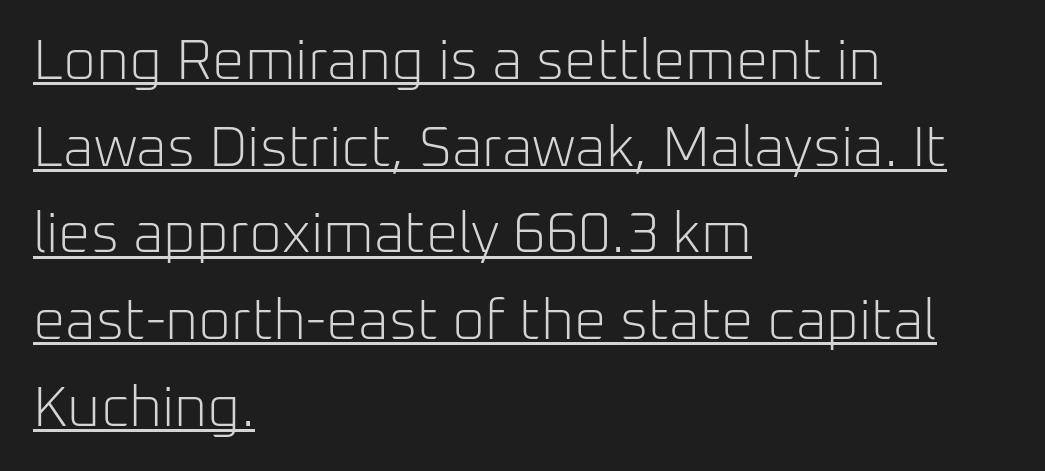
The passage shown is not bold in any degree. The specimen reads as upright at a glance. How would I describe the line gaps? Plain and ordinary. Underlined type.
